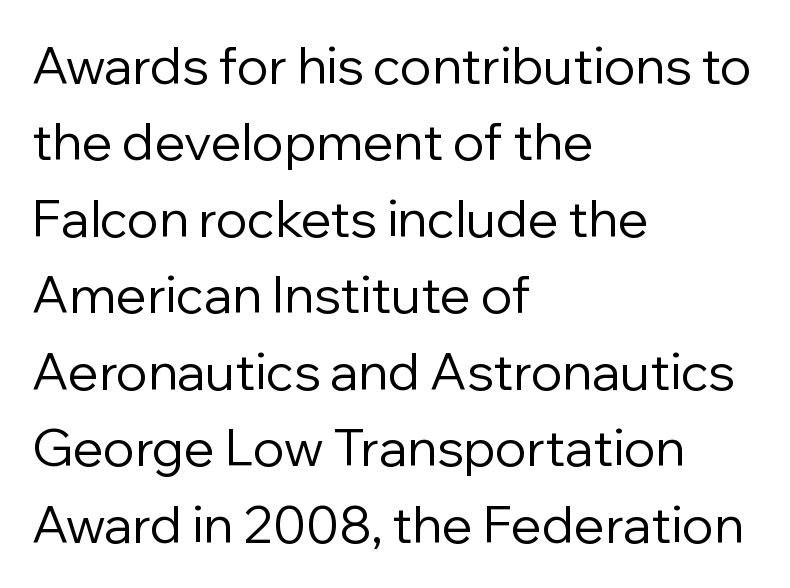
The image shows 51 px regular-weight sans-serif type, upright; set left-aligned, normal line spacing (1.5x), normal letter spacing, not underlined; low stroke contrast and a medium x-height.
